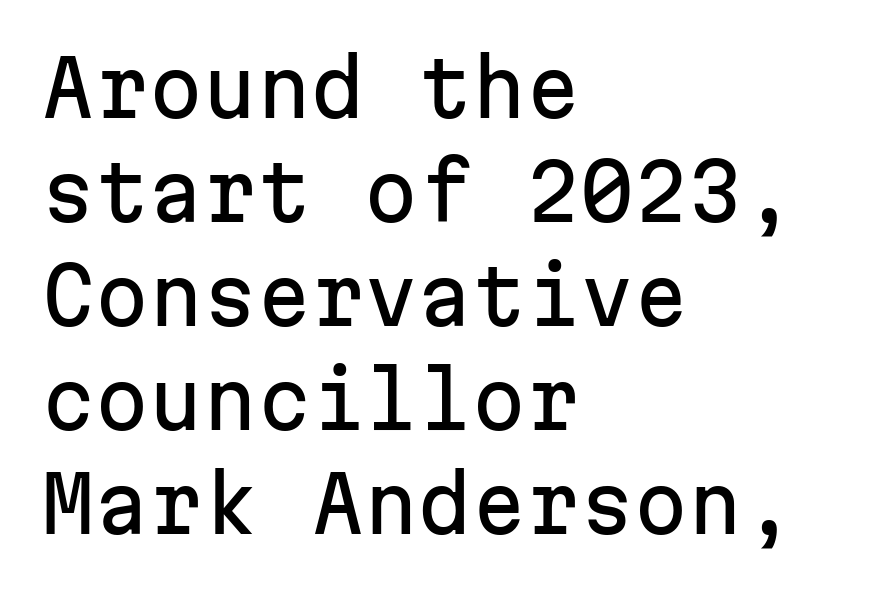
The image shows 77 px sans-serif type, upright, monospaced; set left-aligned, normal line spacing (1.35x), normal letter spacing, not underlined; low stroke contrast and a medium x-height.
